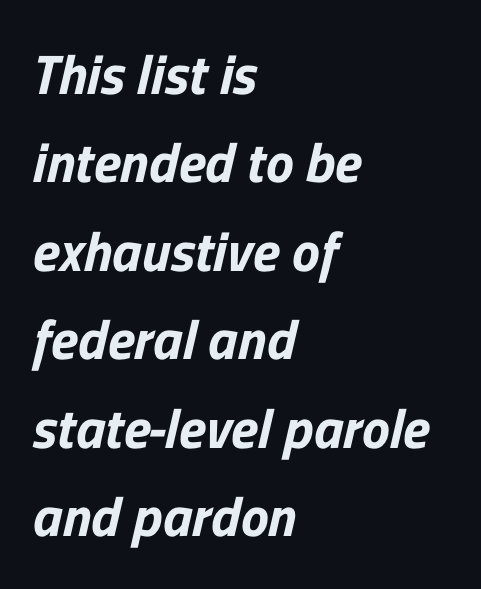
Q: Is the typeface a serif or a sans-serif typeface? A: Sans-serif.
Q: Is the text underlined? A: No.
Q: How is the paragraph aligned? A: Left-aligned.
Q: Is the spacing between letters normal or unusually wide? A: Normal.
Q: Is the spacing between lines tight, normal or loose? A: Normal.
Q: Width (condensed, normal, or wide)? A: Normal.
Q: Stroke contrast? A: Low.
Q: x-height? A: Medium.
Q: Monospaced? A: No.
